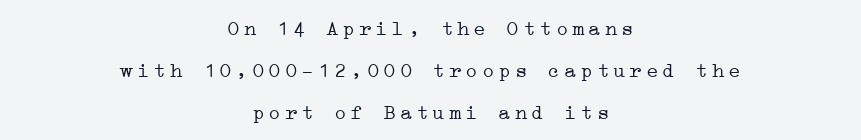
{"italic": "no", "bold": "no", "underline": "no", "align": "center", "line_spacing": "loose", "line_spacing_ratio": 1.99, "glyph_px": 21}
